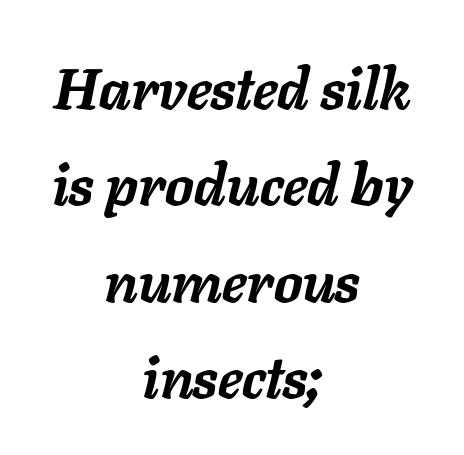
Heft: maximum for text — a bold. Style check: oblique. The leading is moderate, giving the passage an even texture. Words appear dense and cohesive because spacing is normal. Each letter keeps its own natural width here, so spacing adapts to shape.
